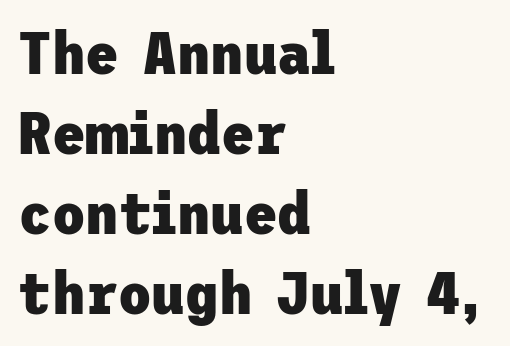
If you measured baseline to baseline, you'd find a middling distance. Summary of weight: heavy, a full bold. Unmarked baselines from the first word to the last. The letters sit at their default tracking, neither squeezed nor spread. If you drew a line through each stem, it would be perfectly vertical.
